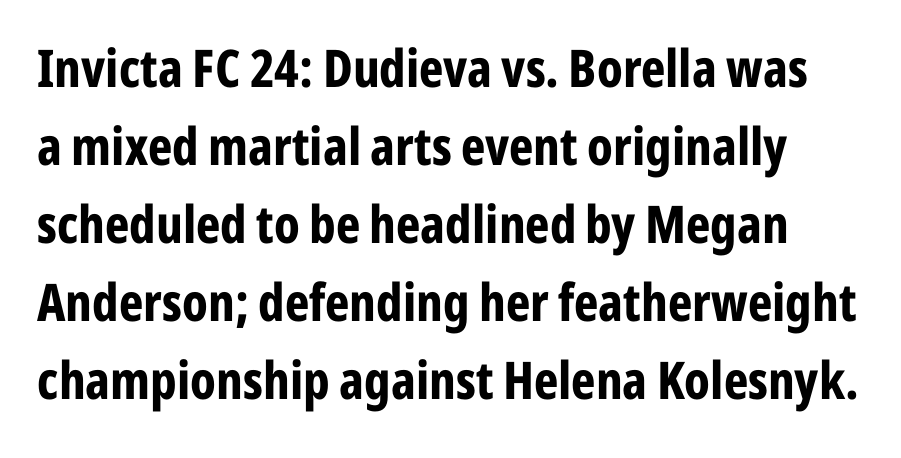
To sum up the face: it is a sans, with no serifs. Caption: bold face, heavy strokes. This sample has the flowing, uneven cadence of proportional lettering. Style check: upright.
